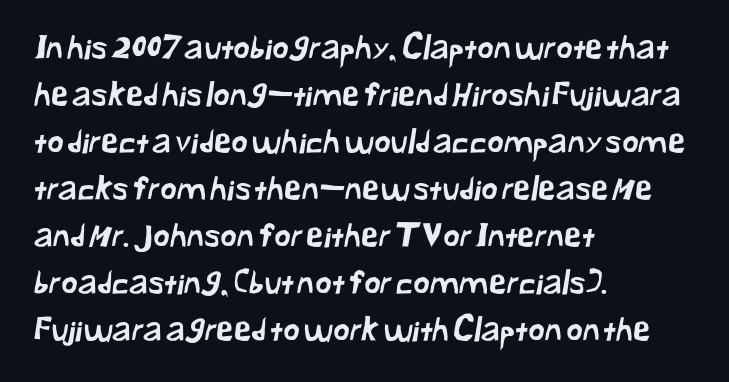
The letters advance in unequal steps, a hallmark of proportional type. Does the leading feel generous? No, just average. You could call the tracking neutral — neither tight nor loose. This sample is left-justified, so line endings fall wherever the words run out. The glyphs are unaccompanied by any horizontal stroke below them.
